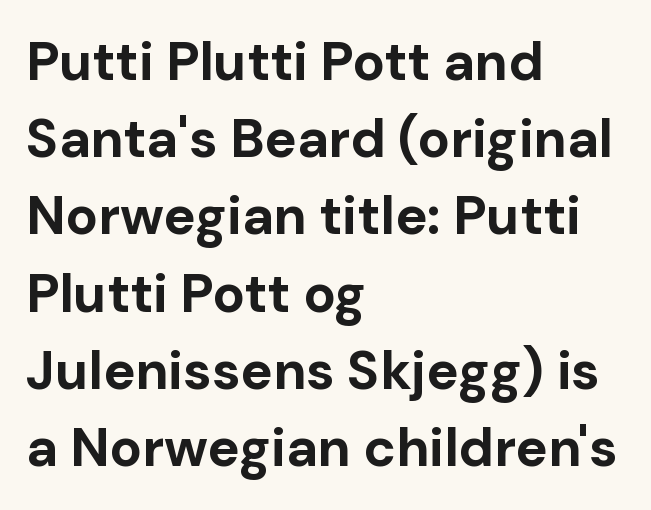
The image shows 54 px bold sans-serif type, upright; set left-aligned, normal line spacing (1.43x), normal letter spacing, not underlined; low stroke contrast and a medium x-height.
